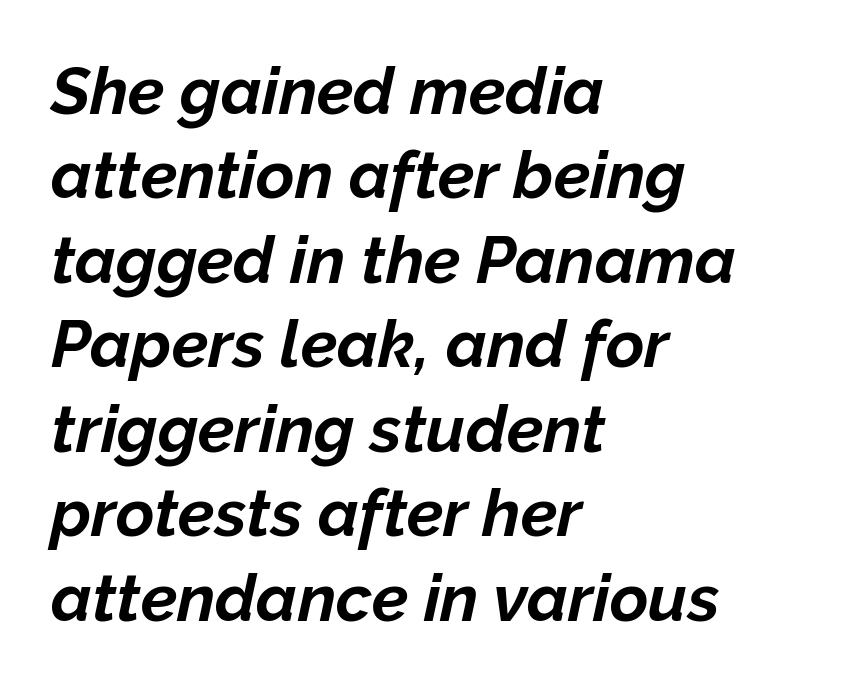
{"italic": "yes", "lean": "right", "slant_degrees": 12, "bold": "yes", "weight": "bold", "width": "normal", "stroke_contrast": "low", "x_height": "medium", "monospaced": "no", "underline": "no", "align": "left", "line_spacing": "normal", "line_spacing_ratio": 1.28, "letter_spacing": "normal", "letter_spacing_em": 0.0, "glyph_px": 66}
